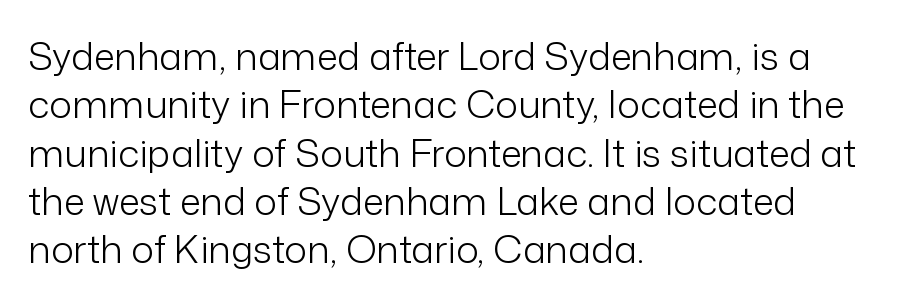
Q: Is the text bold? A: No.
Q: Is the text italic (slanted)? A: No, it is upright.
Q: Is the typeface a serif or a sans-serif typeface? A: Sans-serif.
Q: Is the text underlined? A: No.
Q: How is the paragraph aligned? A: Left-aligned.
Q: Is the spacing between letters normal or unusually wide? A: Normal.
Q: Is the spacing between lines tight, normal or loose? A: Normal.
Q: Width (condensed, normal, or wide)? A: Normal.
Q: Stroke contrast? A: Low.
Q: x-height? A: Medium.
Q: Monospaced? A: No.
